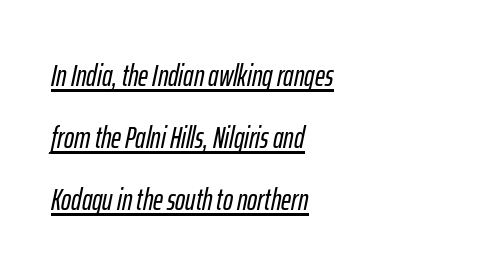
{"italic": "yes", "lean": "right", "slant_degrees": 12, "width": "condensed", "stroke_contrast": "low", "x_height": "medium", "monospaced": "no", "underline": "yes", "align": "left", "line_spacing": "loose", "line_spacing_ratio": 2.07, "letter_spacing": "normal", "letter_spacing_em": 0.0, "glyph_px": 30}
